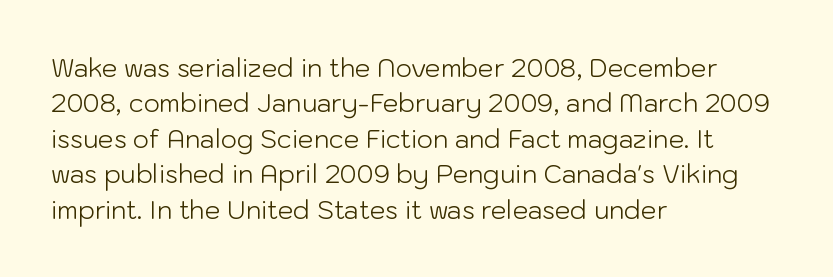
Q: Is the text bold? A: No.
Q: Is the text italic (slanted)? A: No, it is upright.
Q: Is the text underlined? A: No.
Q: How is the paragraph aligned? A: Left-aligned.
Q: Is the spacing between letters normal or unusually wide? A: Normal.
Q: Is the spacing between lines tight, normal or loose? A: Normal.
